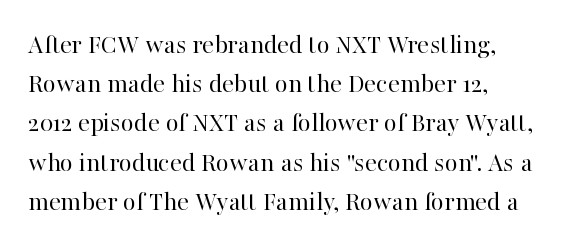
This sample has the flowing, uneven cadence of proportional lettering. No italicization has been applied; the sample stays upright. How are the letters spaced? Ordinarily, with no added tracking. Vertically, the passage feels balanced, rows spaced as you'd expect. Heaviness? Minimal to ordinary, like unemphasized prose.
